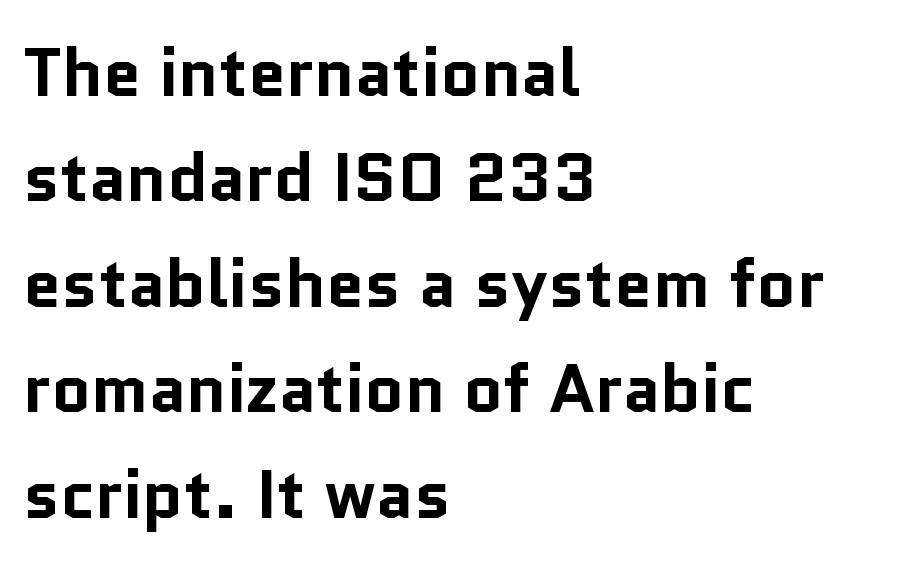
{"serif": "no", "italic": "no", "bold": "yes", "weight": "bold", "width": "normal", "stroke_contrast": "low", "x_height": "medium", "monospaced": "no", "underline": "no", "align": "left", "line_spacing": "normal", "line_spacing_ratio": 1.55, "letter_spacing": "normal", "letter_spacing_em": 0.0, "glyph_px": 68}
